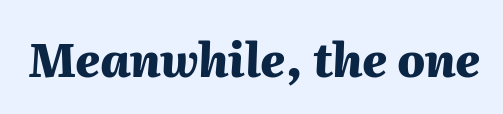
{"italic": "yes", "lean": "right", "slant_degrees": 2, "bold": "yes", "weight": "heavy", "width": "normal", "stroke_contrast": "medium", "x_height": "medium", "monospaced": "no", "underline": "no", "letter_spacing": "normal", "letter_spacing_em": 0.0, "glyph_px": 46}
